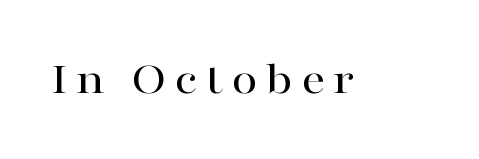
{"serif": "yes", "italic": "no", "width": "wide", "stroke_contrast": "high", "x_height": "medium", "monospaced": "no", "underline": "no", "glyph_px": 47}
